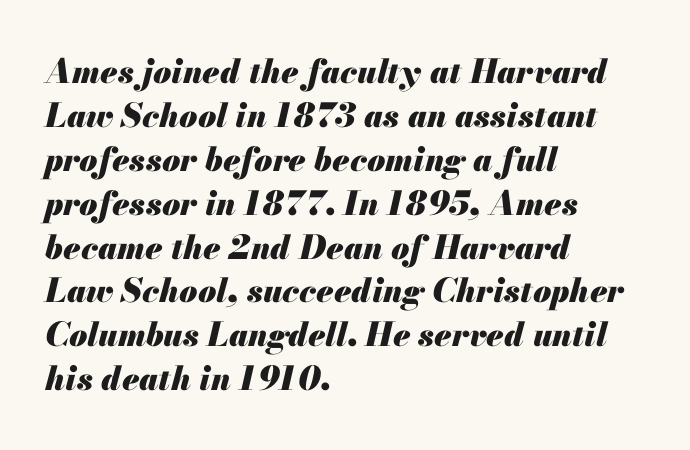
Students, observe: this is what conventionally led text looks like. Each glyph is drawn with heavy, bold strokes. This sample has the flowing, uneven cadence of proportional lettering. The axis of the letterforms is tilted away from vertical. The paragraph shown leans on its left margin.
